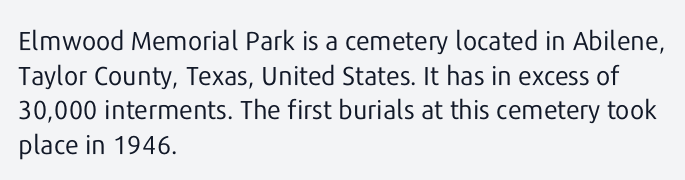
The image shows 26 px text type, upright; set left-aligned, normal line spacing (1.33x), normal letter spacing, not underlined.
